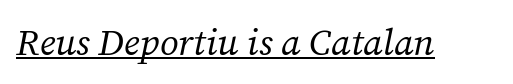
Examine the stroke ends and you'll spot serifs. Think standard paragraph weight, or any step lighter than that. Each letter keeps its own natural width here, so spacing adapts to shape. You can see a thin bar hugging the bottom of the glyphs. The lettering tilts uniformly, giving the passage an italic look.
